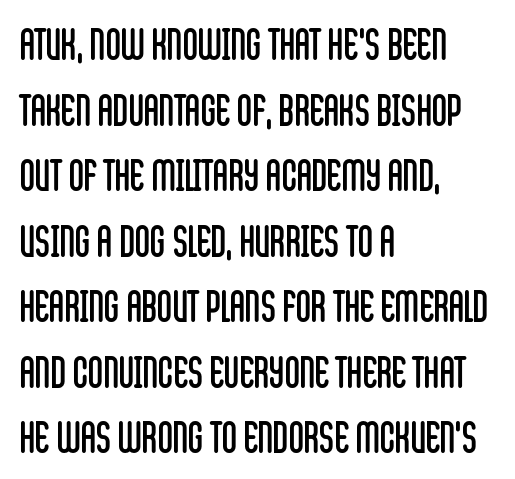
{"serif": "no", "italic": "no", "bold": "no", "weight": "regular", "width": "condensed", "stroke_contrast": "low", "x_height": "large", "monospaced": "no", "underline": "no", "align": "left", "line_spacing": "normal", "line_spacing_ratio": 1.56, "letter_spacing": "normal", "letter_spacing_em": 0.0, "glyph_px": 42}
